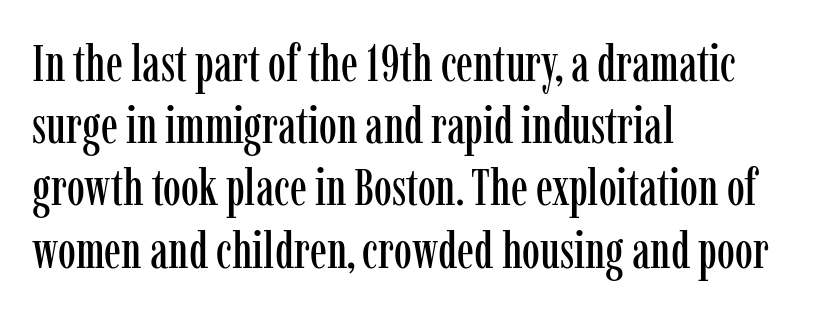
The image shows 51 px condensed serif type, upright; set left-aligned, line spacing 1.22x, normal letter spacing, not underlined; low stroke contrast and a medium x-height.
